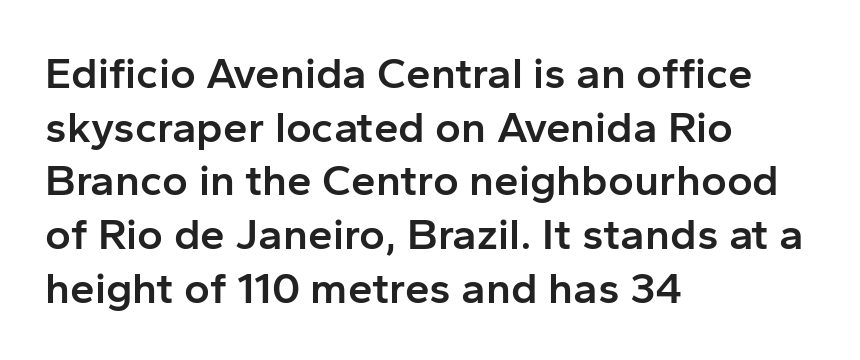
Q: Is the text bold? A: Semi-bold.
Q: Is the text italic (slanted)? A: No, it is upright.
Q: Is the typeface a serif or a sans-serif typeface? A: Sans-serif.
Q: Is the text underlined? A: No.
Q: How is the paragraph aligned? A: Left-aligned.
Q: Is the spacing between letters normal or unusually wide? A: Normal.
Q: Width (condensed, normal, or wide)? A: Normal.
Q: Stroke contrast? A: Low.
Q: x-height? A: Medium.
Q: Monospaced? A: No.
